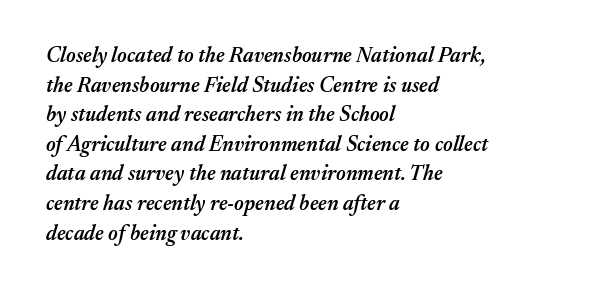
Q: Is the text bold? A: Semi-bold.
Q: Is the text italic (slanted)? A: Yes, it leans right by about 17 degrees.
Q: Is the text underlined? A: No.
Q: How is the paragraph aligned? A: Left-aligned.
Q: Is the spacing between letters normal or unusually wide? A: Normal.
Q: Is the spacing between lines tight, normal or loose? A: Normal.
